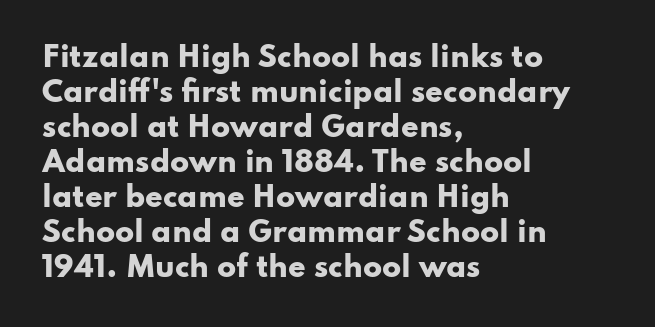
Q: Is the text bold? A: Yes.
Q: Is the text italic (slanted)? A: No, it is upright.
Q: Is the typeface a serif or a sans-serif typeface? A: Sans-serif.
Q: Is the text underlined? A: No.
Q: How is the paragraph aligned? A: Left-aligned.
Q: Is the spacing between letters normal or unusually wide? A: Normal.
Q: Is the spacing between lines tight, normal or loose? A: Normal.
Q: Width (condensed, normal, or wide)? A: Wide.
Q: Stroke contrast? A: Low.
Q: x-height? A: Small.
Q: Monospaced? A: No.
